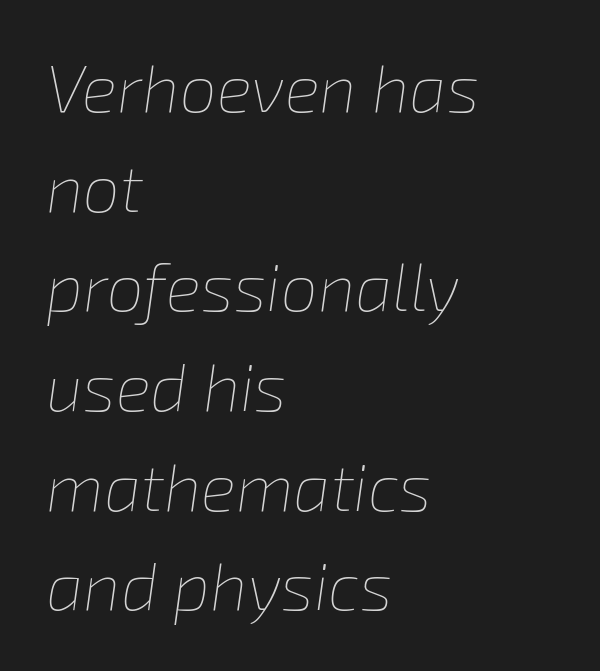
{"italic": "yes", "lean": "right", "slant_degrees": 8, "bold": "no", "weight": "thin", "width": "normal", "stroke_contrast": "low", "x_height": "medium", "monospaced": "no", "underline": "no", "align": "left", "line_spacing": "normal", "line_spacing_ratio": 1.51, "letter_spacing": "normal", "letter_spacing_em": 0.0, "glyph_px": 66}
